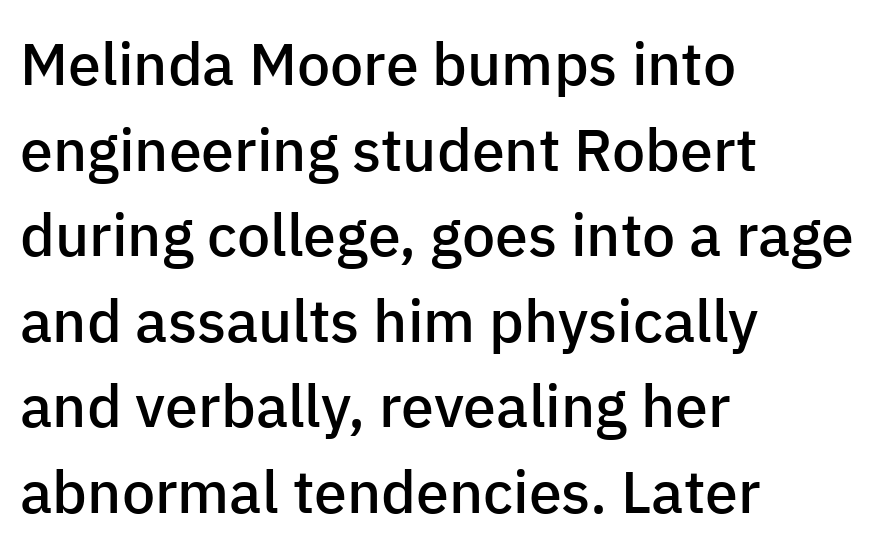
The image shows 59 px semibold sans-serif type, upright; set left-aligned, normal line spacing (1.45x), normal letter spacing, not underlined; low stroke contrast and a medium x-height.
